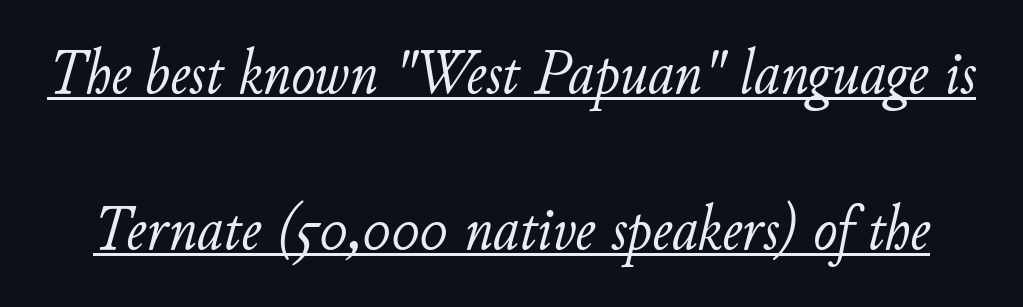
{"italic": "yes", "lean": "right", "slant_degrees": 11, "bold": "no", "weight": "light", "width": "normal", "stroke_contrast": "low", "x_height": "small", "monospaced": "no", "underline": "yes", "line_spacing": "loose", "line_spacing_ratio": 2.44, "letter_spacing": "normal", "letter_spacing_em": 0.0, "glyph_px": 64}
